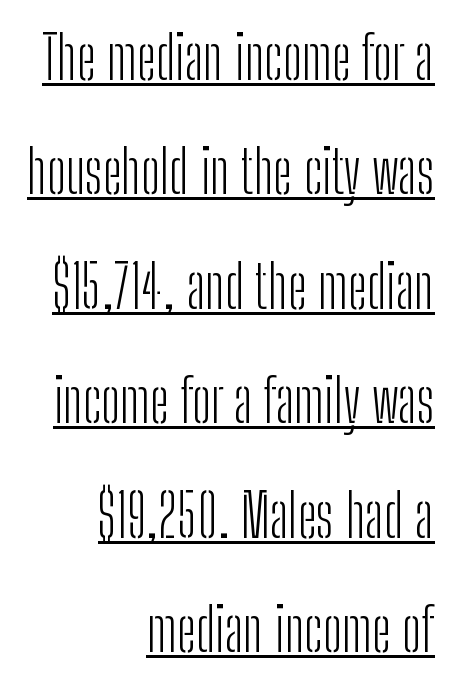
The tracking reads as untouched default to a designer's eye. The face used here is a sans, in the tradition of grotesques and geometrics. Is this a fixed-width face? No — the glyphs have proportional, varying widths. The rendering uses a large line-height, opening up the rows. Somebody hit Ctrl+U on this one — the words are underlined.
